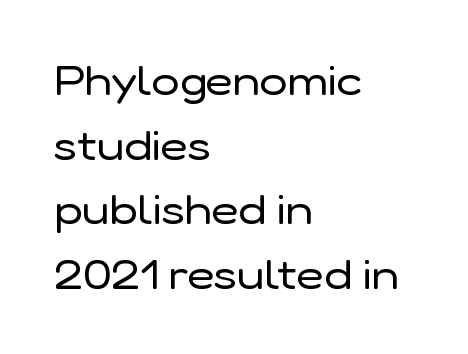
When letters stand straight like this, we call the style roman or upright. Teacher's note: observe the even left margin — that is flush-left alignment. The line-height multiplier appears to be the usual default. The passage shown is not underscored anywhere.
